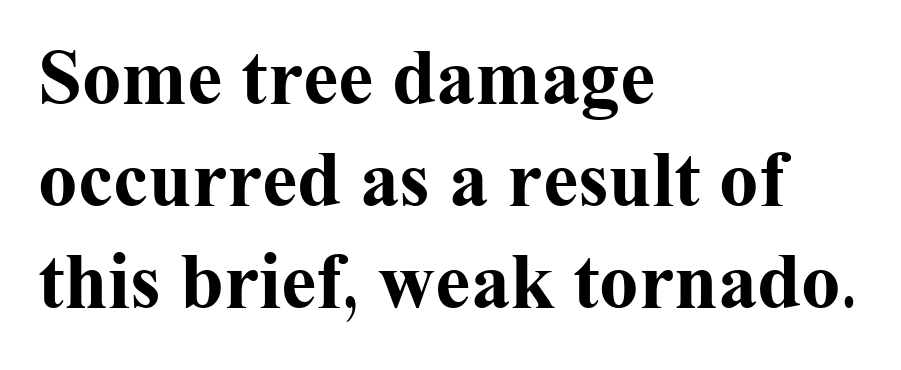
Thick stems and heavy bowls — unmistakably bold. This sample uses an upright cut, with every glyph sitting square on the baseline. Has an underline been added? It has not. These lines are rendered in a variable-pitch font. In CSS terms this would be text-align: left. This sample uses plain, unmodified letter spacing.
